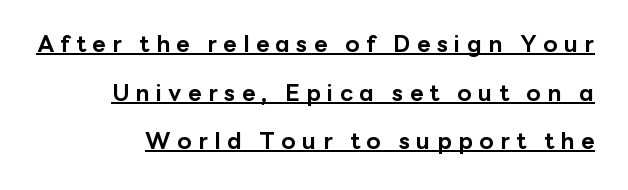
Q: Is the text bold? A: Yes.
Q: Is the text italic (slanted)? A: No, it is upright.
Q: Is the text underlined? A: Yes.
Q: How is the paragraph aligned? A: Right-aligned.
Q: Is the spacing between letters normal or unusually wide? A: Unusually wide.
Q: Is the spacing between lines tight, normal or loose? A: Loose.
